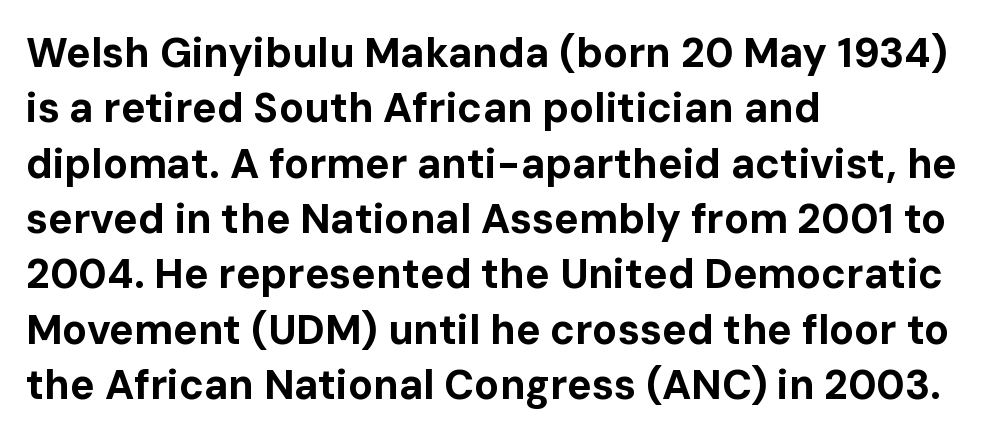
Q: Is the text bold? A: Yes.
Q: Is the text italic (slanted)? A: No, it is upright.
Q: Is the typeface a serif or a sans-serif typeface? A: Sans-serif.
Q: Is the text underlined? A: No.
Q: How is the paragraph aligned? A: Left-aligned.
Q: Is the spacing between letters normal or unusually wide? A: Normal.
Q: Is the spacing between lines tight, normal or loose? A: Normal.
Q: Width (condensed, normal, or wide)? A: Normal.
Q: Stroke contrast? A: Low.
Q: x-height? A: Medium.
Q: Monospaced? A: No.
